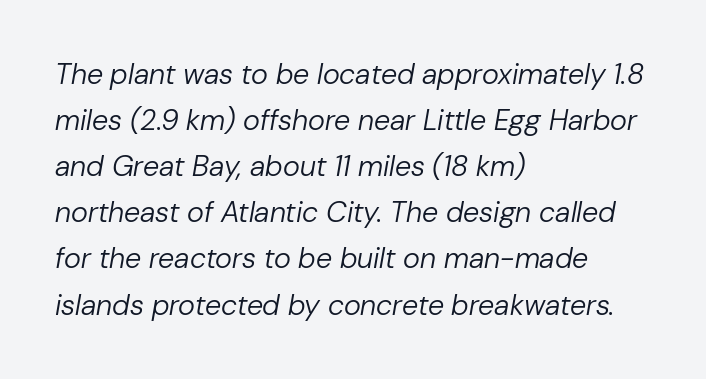
The image shows 29 px regular-weight type, italic (leaning right); set left-aligned, normal line spacing (1.59x), normal letter spacing, not underlined; low stroke contrast and a medium x-height.
